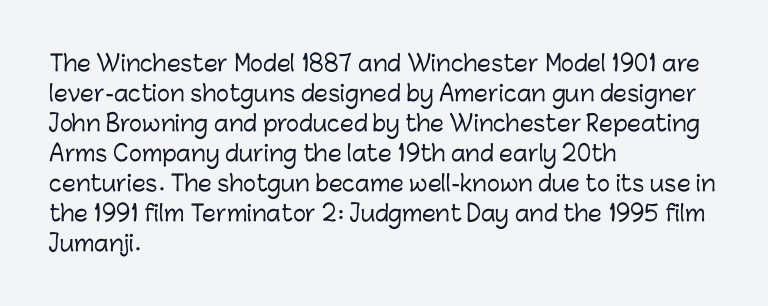
The image shows 22 px text type, upright; set left-aligned, normal line spacing (1.36x), normal letter spacing, not underlined.
